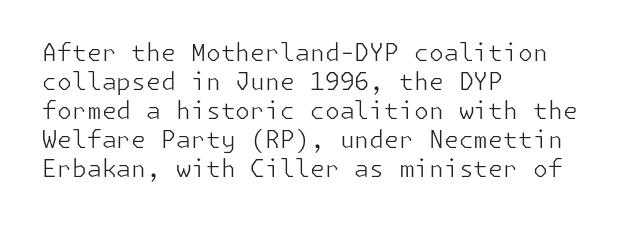
Q: Is the text bold? A: No.
Q: Is the text italic (slanted)? A: No, it is upright.
Q: Is the text underlined? A: No.
Q: How is the paragraph aligned? A: Left-aligned.
Q: Is the spacing between letters normal or unusually wide? A: Normal.
